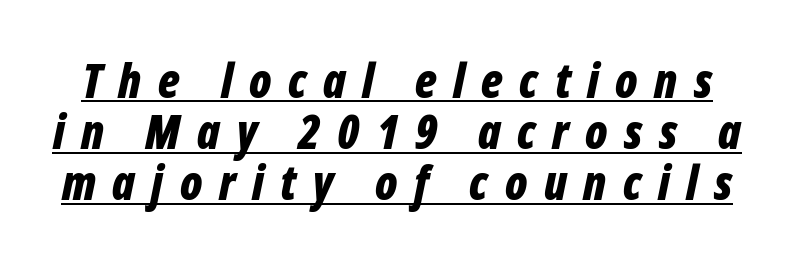
The gaps between neighbouring characters are conspicuously large. Is there an underline? Yes — a line sits under the letters. The lettering tilts uniformly, giving the passage an italic look. Whoever set this chose condensed vertical rhythm over breathing room. The letters are bold, with thick, heavy strokes.
